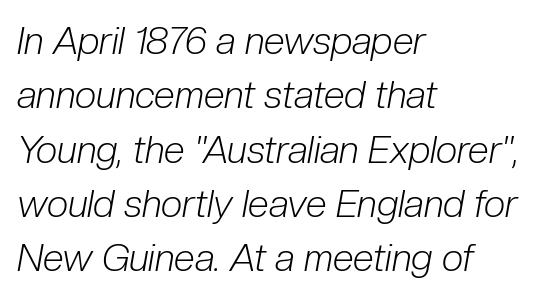
Students, observe: this is what conventionally led text looks like. The string is rendered with underlining switched off. Italic? Definitely — the glyphs are oblique. Think of a printed novel: that variable character pitch is what you see here.
